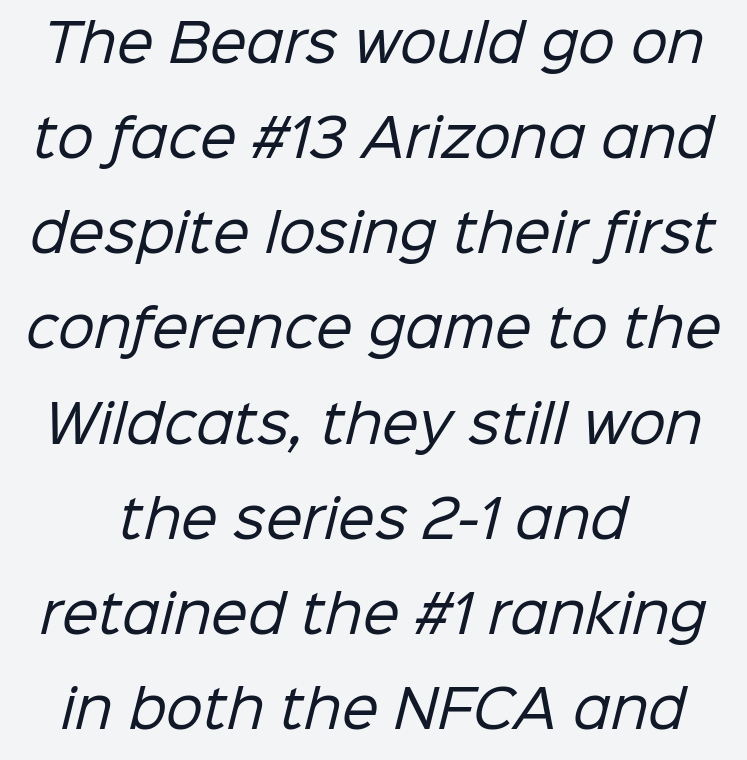
Q: Is the text bold? A: No.
Q: Is the typeface a serif or a sans-serif typeface? A: Sans-serif.
Q: Is the text underlined? A: No.
Q: Is the spacing between letters normal or unusually wide? A: Normal.
Q: Width (condensed, normal, or wide)? A: Normal.
Q: Stroke contrast? A: Low.
Q: x-height? A: Medium.
Q: Monospaced? A: No.
